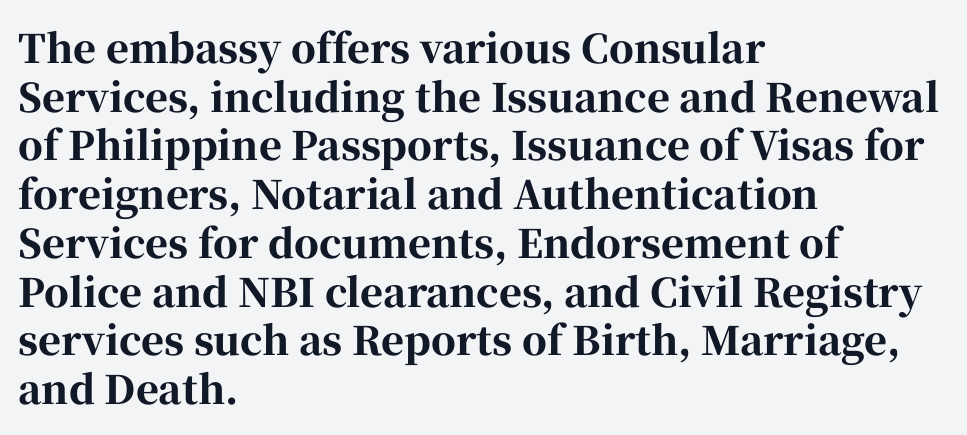
Italic? Not at all — the glyphs are vertical. What's the leading like? Ordinary, nothing unusual. One-word summary of the alignment: left. Students, note that the glyphs here touch the page at normal intervals. Look at the bottom of the vertical strokes: they flare into serifs here.
